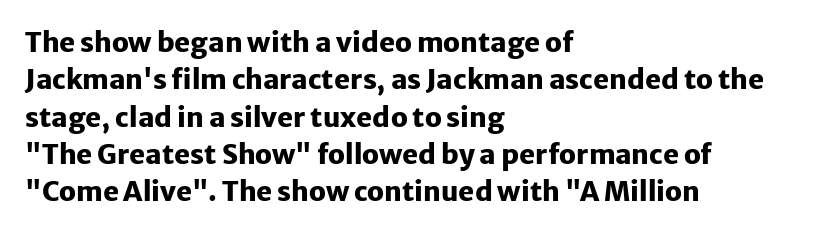
Q: Is the text bold? A: Yes.
Q: Is the text italic (slanted)? A: No, it is upright.
Q: Is the text underlined? A: No.
Q: How is the paragraph aligned? A: Left-aligned.
Q: Is the spacing between letters normal or unusually wide? A: Normal.
Q: Is the spacing between lines tight, normal or loose? A: Normal.
